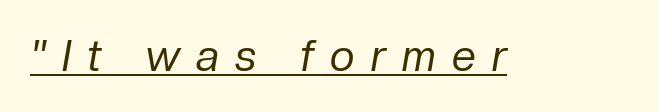
Q: Is the text bold? A: No.
Q: Is the text italic (slanted)? A: Yes, it leans right by about 10 degrees.
Q: Is the text underlined? A: Yes.
Q: Is the spacing between letters normal or unusually wide? A: Unusually wide.
Q: Width (condensed, normal, or wide)? A: Normal.
Q: Stroke contrast? A: Low.
Q: x-height? A: Medium.
Q: Monospaced? A: No.
